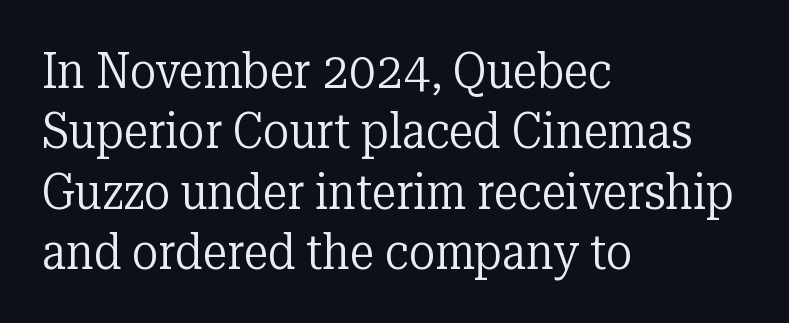
{"serif": "yes", "italic": "no", "bold": "no", "weight": "regular", "width": "normal", "stroke_contrast": "low", "x_height": "medium", "monospaced": "no", "underline": "no", "align": "left", "line_spacing_ratio": 1.23, "letter_spacing": "normal", "letter_spacing_em": 0.0, "glyph_px": 49}
